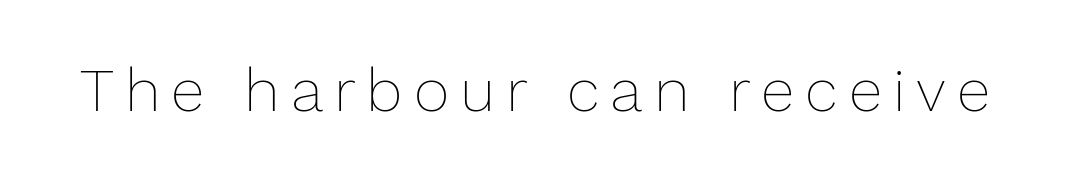
Q: Is the text bold? A: No.
Q: Is the text italic (slanted)? A: No, it is upright.
Q: Is the text underlined? A: No.
Q: Width (condensed, normal, or wide)? A: Normal.
Q: Stroke contrast? A: Low.
Q: x-height? A: Medium.
Q: Monospaced? A: No.
